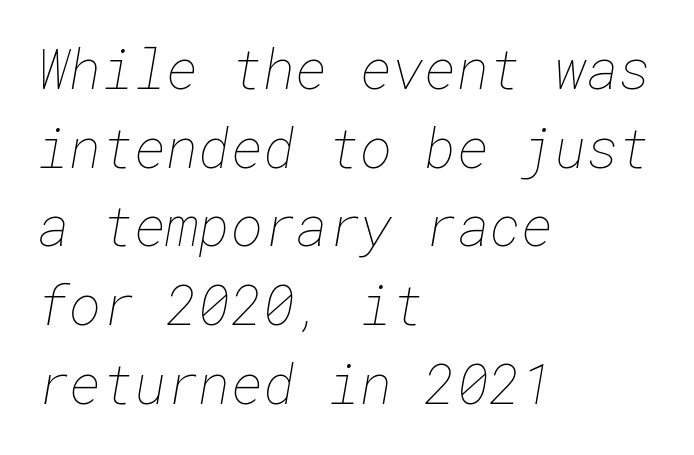
{"bold": "no", "weight": "thin", "width": "normal", "stroke_contrast": "low", "x_height": "medium", "underline": "no", "align": "left", "line_spacing": "normal", "line_spacing_ratio": 1.43, "letter_spacing": "normal", "letter_spacing_em": 0.0, "glyph_px": 55}
